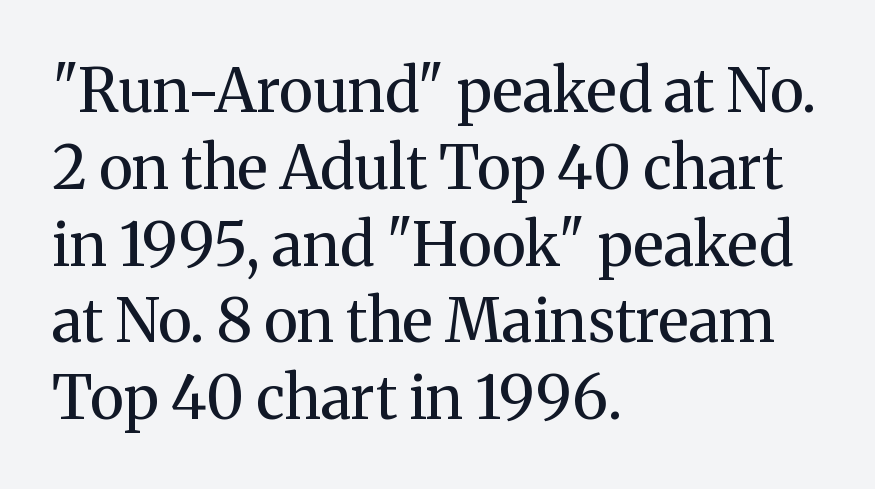
Q: Is the text bold? A: No.
Q: Is the text italic (slanted)? A: No, it is upright.
Q: Is the typeface a serif or a sans-serif typeface? A: Serif.
Q: Is the text underlined? A: No.
Q: How is the paragraph aligned? A: Left-aligned.
Q: Is the spacing between letters normal or unusually wide? A: Normal.
Q: Is the spacing between lines tight, normal or loose? A: Normal.
Q: Width (condensed, normal, or wide)? A: Normal.
Q: Stroke contrast? A: Medium.
Q: x-height? A: Medium.
Q: Monospaced? A: No.
